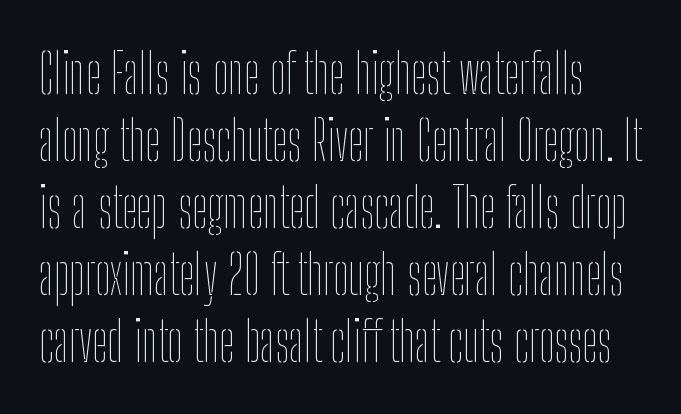
The image shows 55 px thin, condensed type, upright; set line spacing 1.22x, normal letter spacing, not underlined; low stroke contrast and a medium x-height.
